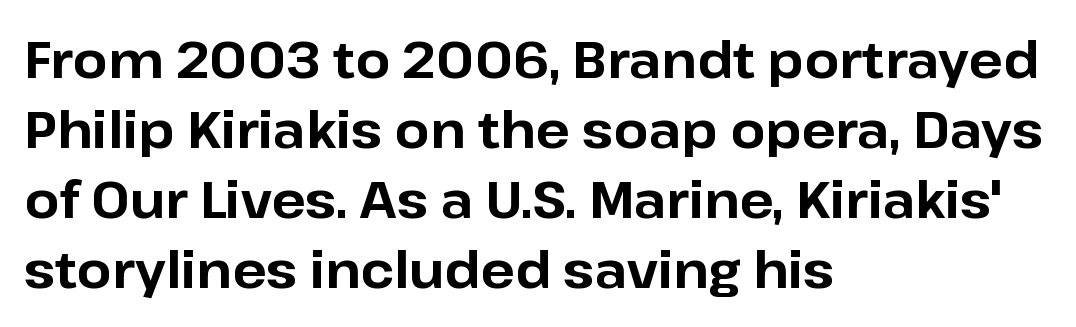
Q: Is the text bold? A: Yes.
Q: Is the text italic (slanted)? A: No, it is upright.
Q: Is the typeface a serif or a sans-serif typeface? A: Sans-serif.
Q: Is the text underlined? A: No.
Q: How is the paragraph aligned? A: Left-aligned.
Q: Is the spacing between letters normal or unusually wide? A: Normal.
Q: Is the spacing between lines tight, normal or loose? A: Normal.
Q: Width (condensed, normal, or wide)? A: Normal.
Q: Stroke contrast? A: Low.
Q: x-height? A: Medium.
Q: Monospaced? A: No.
